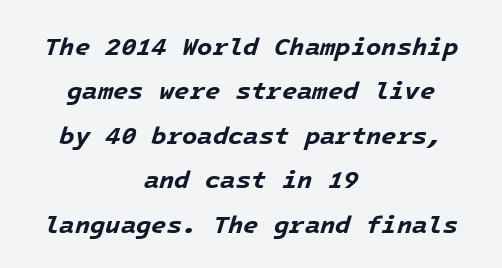
Q: Is the text bold? A: Yes.
Q: Is the text italic (slanted)? A: Yes, it leans right by about 16 degrees.
Q: Is the text underlined? A: No.
Q: How is the paragraph aligned? A: Centered.
Q: Is the spacing between letters normal or unusually wide? A: Normal.
